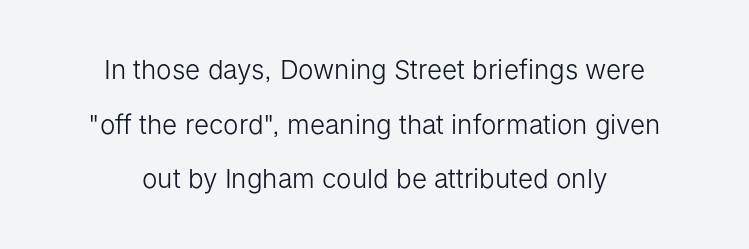
The image shows 26 px text type, upright; set centered, loose line spacing (2.1x), normal letter spacing, not underlined.
